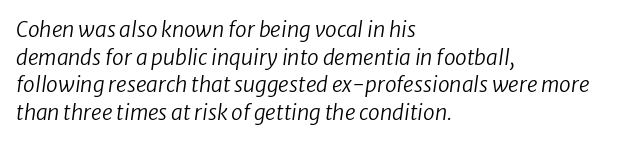
Q: Is the text bold? A: No.
Q: Is the text underlined? A: No.
Q: How is the paragraph aligned? A: Left-aligned.
Q: Is the spacing between letters normal or unusually wide? A: Normal.
Q: Is the spacing between lines tight, normal or loose? A: Normal.
